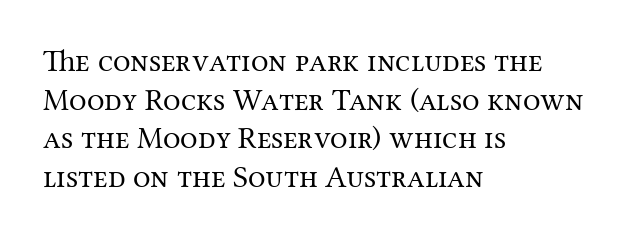
Q: Is the text bold? A: No.
Q: Is the text italic (slanted)? A: No, it is upright.
Q: Is the typeface a serif or a sans-serif typeface? A: Serif.
Q: Is the text underlined? A: No.
Q: How is the paragraph aligned? A: Left-aligned.
Q: Is the spacing between letters normal or unusually wide? A: Normal.
Q: Is the spacing between lines tight, normal or loose? A: Normal.
Q: Width (condensed, normal, or wide)? A: Normal.
Q: Stroke contrast? A: Medium.
Q: x-height? A: Medium.
Q: Monospaced? A: No.
